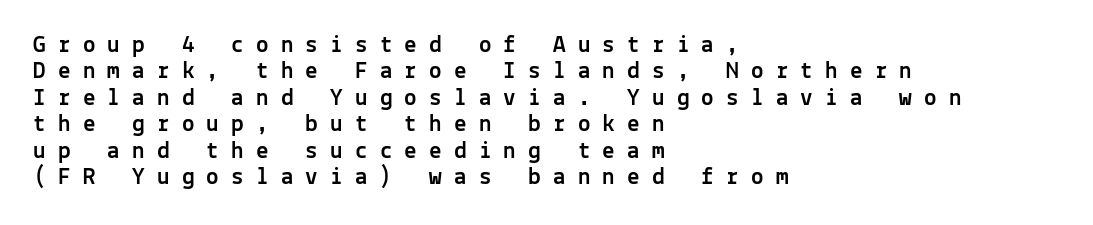
{"italic": "no", "underline": "no", "align": "left", "line_spacing": "tight", "line_spacing_ratio": 1.06, "letter_spacing": "wide", "letter_spacing_em": 0.49, "glyph_px": 25}
